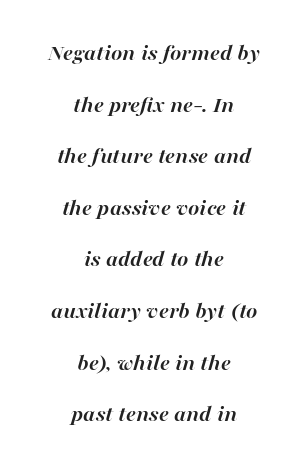
Q: Is the text bold? A: Yes.
Q: Is the text italic (slanted)? A: Yes, it leans right by about 16 degrees.
Q: Is the text underlined? A: No.
Q: How is the paragraph aligned? A: Centered.
Q: Is the spacing between letters normal or unusually wide? A: Normal.
Q: Is the spacing between lines tight, normal or loose? A: Loose.
